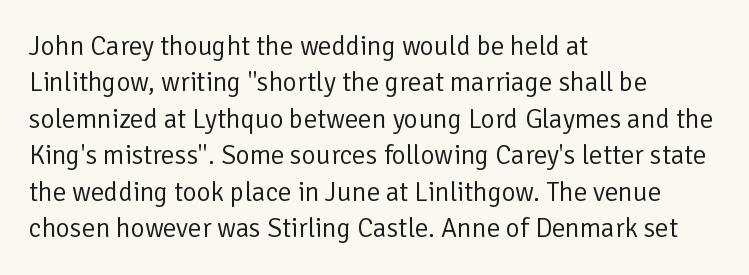
{"italic": "no", "bold": "no", "underline": "no", "align": "left", "line_spacing": "normal", "line_spacing_ratio": 1.35, "letter_spacing": "normal", "letter_spacing_em": 0.0, "glyph_px": 27}
